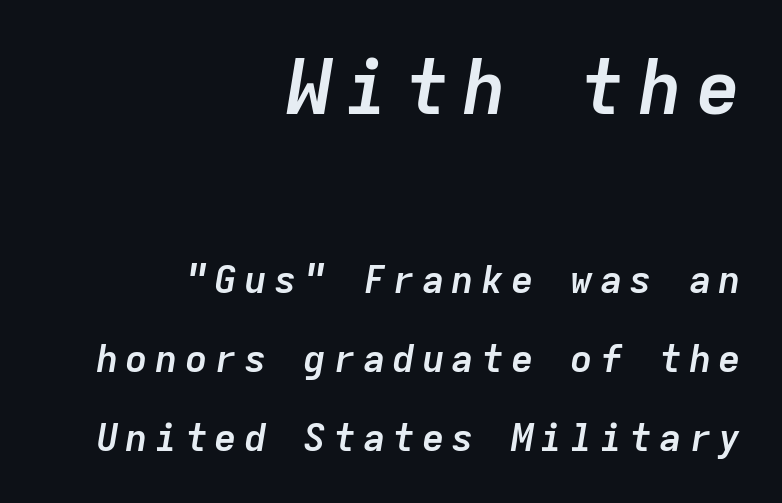
{"italic": "yes", "lean": "right", "slant_degrees": 9, "bold": "yes", "weight": "semibold", "width": "normal", "stroke_contrast": "low", "x_height": "medium", "monospaced": "yes", "underline": "no", "align": "right", "line_spacing": "loose", "line_spacing_ratio": 2.07, "larger_block": "first", "size_ratio": 1.97, "glyph_px": 75}
